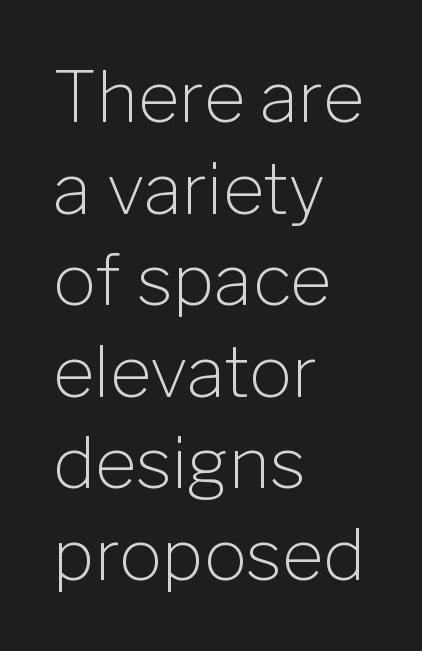
Q: Is the text bold? A: No.
Q: Is the text italic (slanted)? A: No, it is upright.
Q: Is the typeface a serif or a sans-serif typeface? A: Sans-serif.
Q: Is the text underlined? A: No.
Q: How is the paragraph aligned? A: Left-aligned.
Q: Is the spacing between letters normal or unusually wide? A: Normal.
Q: Is the spacing between lines tight, normal or loose? A: Normal.
Q: Width (condensed, normal, or wide)? A: Normal.
Q: Stroke contrast? A: Low.
Q: x-height? A: Medium.
Q: Monospaced? A: No.
